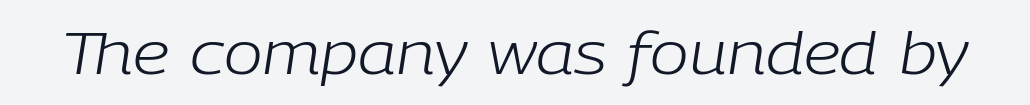
The image shows 58 px light type, italic (leaning right); set normal letter spacing, not underlined; low stroke contrast and a medium x-height.
